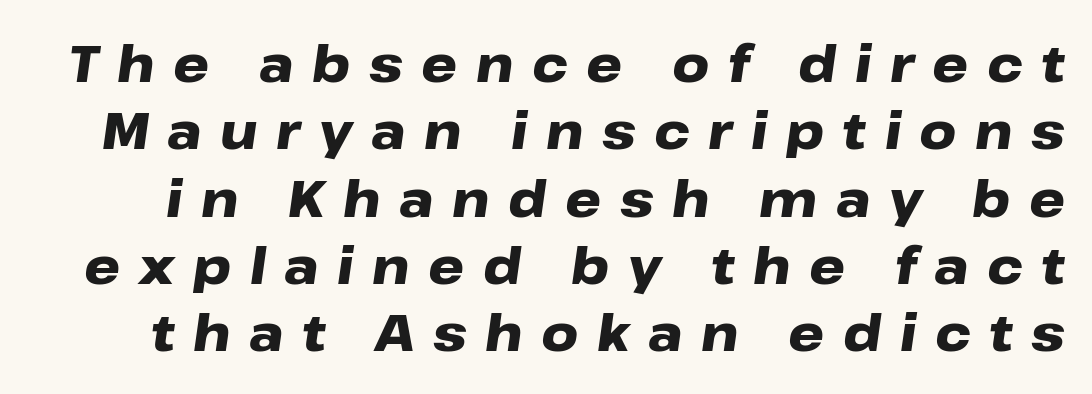
The image shows 51 px heavy, wide type, italic (leaning right); set normal line spacing (1.32x), unusually wide letter spacing (+0.36 em), not underlined; low stroke contrast and a medium x-height.
